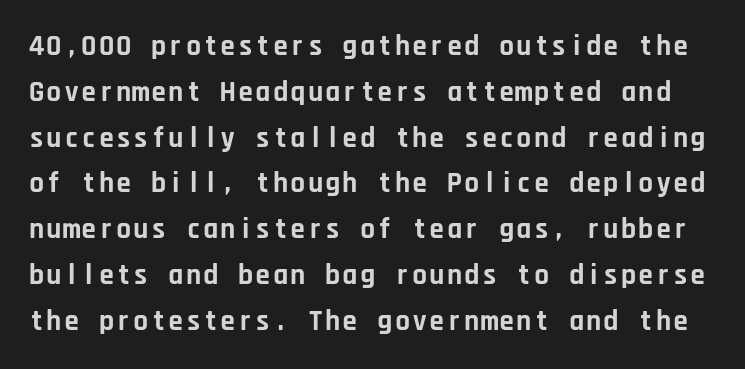
Q: Is the text bold? A: Yes.
Q: Is the text italic (slanted)? A: No, it is upright.
Q: Is the typeface a serif or a sans-serif typeface? A: Sans-serif.
Q: Is the text underlined? A: No.
Q: Is the spacing between letters normal or unusually wide? A: Normal.
Q: Is the spacing between lines tight, normal or loose? A: Normal.
Q: Width (condensed, normal, or wide)? A: Normal.
Q: Stroke contrast? A: Low.
Q: x-height? A: Large.
Q: Monospaced? A: Yes.
